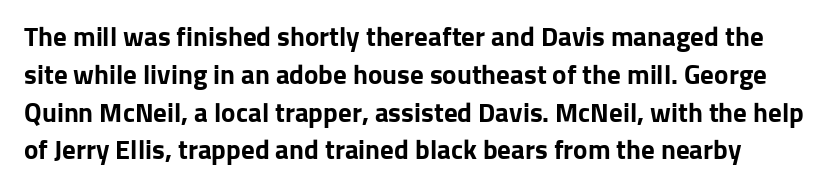
The image shows 27 px bold type, upright; set normal line spacing (1.4x), normal letter spacing, not underlined.
